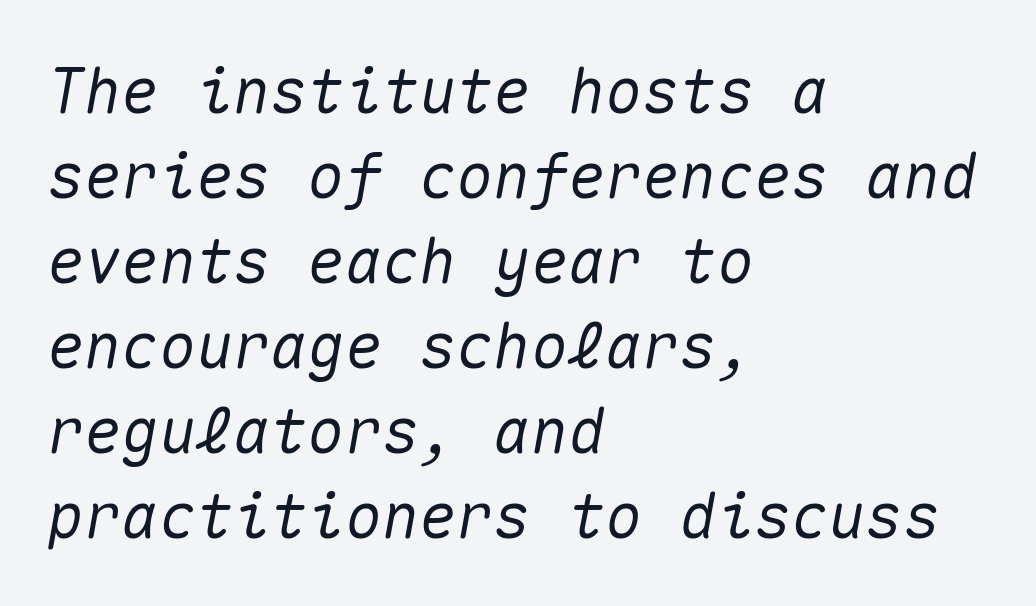
Q: Is the text italic (slanted)? A: Yes, it leans right by about 10 degrees.
Q: Is the text underlined? A: No.
Q: How is the paragraph aligned? A: Left-aligned.
Q: Is the spacing between letters normal or unusually wide? A: Normal.
Q: Is the spacing between lines tight, normal or loose? A: Normal.
Q: Width (condensed, normal, or wide)? A: Normal.
Q: Stroke contrast? A: Medium.
Q: x-height? A: Medium.
Q: Monospaced? A: Yes.
